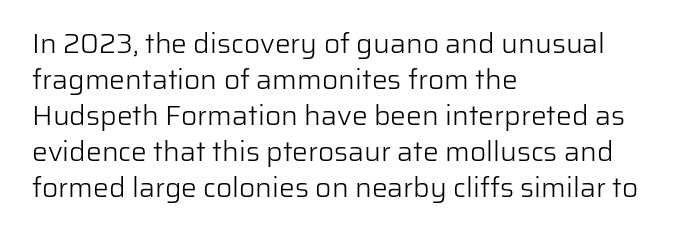
The image shows 28 px light sans-serif type, upright; set left-aligned, normal line spacing (1.29x), normal letter spacing, not underlined; low stroke contrast and a medium x-height.
